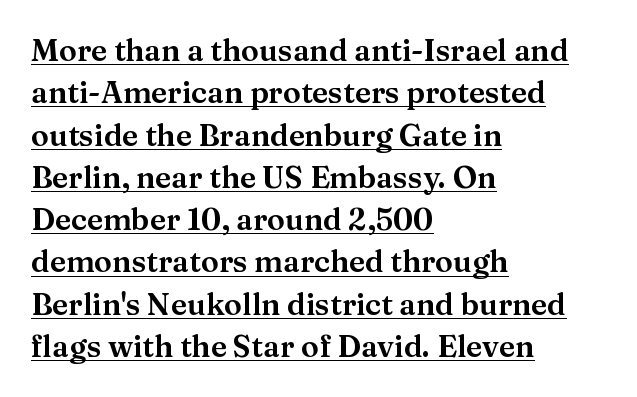
Interline gaps are of average width in this sample. In designer terms, the underline attribute is active on this setting. Look at the bottom of the vertical strokes: they flare into serifs here. Inter-character spacing is left at the font's built-in metrics. Which margin do the lines hug? The left one — the right edge is uneven. In terms of posture, this sample is upright.
